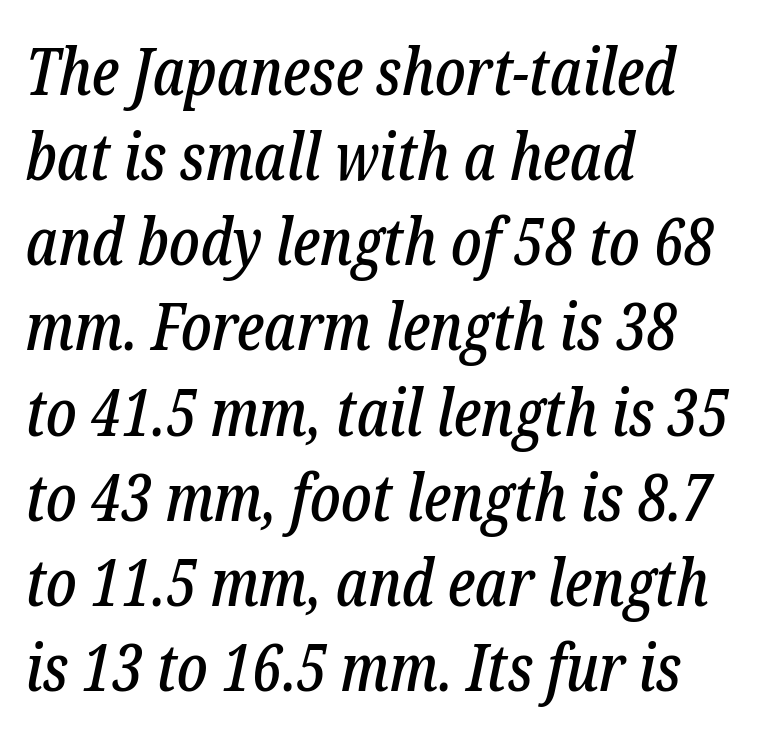
Q: Is the text italic (slanted)? A: Yes, it leans right by about 12 degrees.
Q: Is the typeface a serif or a sans-serif typeface? A: Serif.
Q: Is the text underlined? A: No.
Q: How is the paragraph aligned? A: Left-aligned.
Q: Is the spacing between letters normal or unusually wide? A: Normal.
Q: Is the spacing between lines tight, normal or loose? A: Normal.
Q: Width (condensed, normal, or wide)? A: Condensed.
Q: Stroke contrast? A: Low.
Q: x-height? A: Medium.
Q: Monospaced? A: No.
